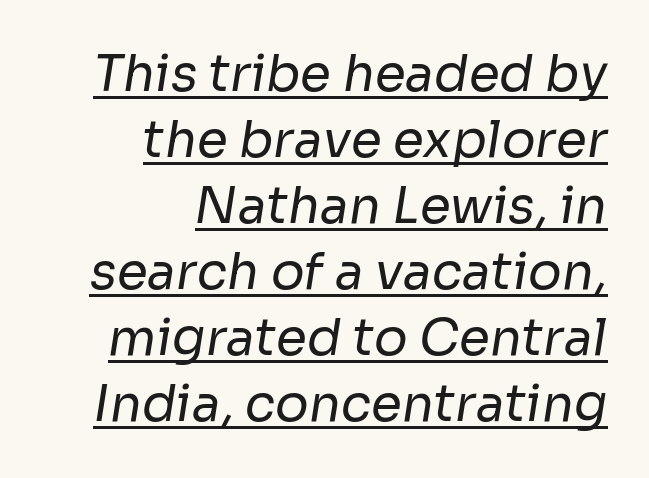
Counters stay open thanks to moderate or lighter strokes. The designer went with a sans here, leaving each stem footless. The paragraph has a hard right edge and a soft left edge. Compared with typical body copy, the letter spacing here is the same. These lines are rendered in a variable-pitch font. Check the space under the baseline: a stroke is drawn there.
